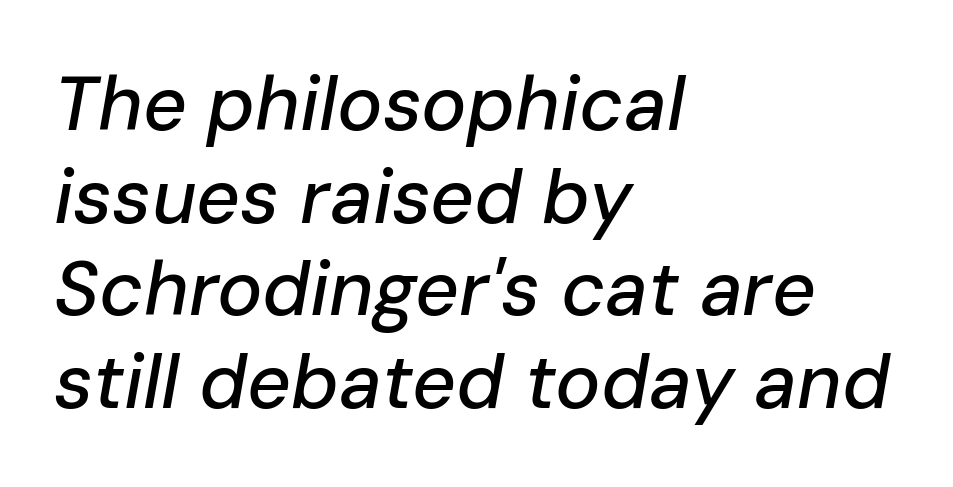
Letters rest on an invisible, unmarked baseline. Short and long lines alike share a common starting point at left. Notice how the stems are inclined rather than vertical — that's the hallmark of italics. Spacing verdict: proportional, widths tailored to each character. The rendering keeps characters at their native spacing.
